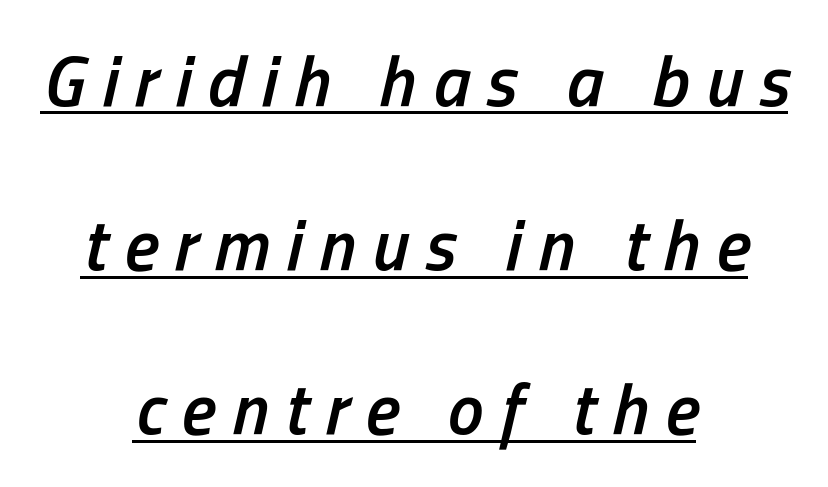
The image shows 72 px semibold, condensed type, italic (leaning right); set centered, loose line spacing (2.28x), unusually wide letter spacing (+0.23 em), underlined; low stroke contrast and a medium x-height.
